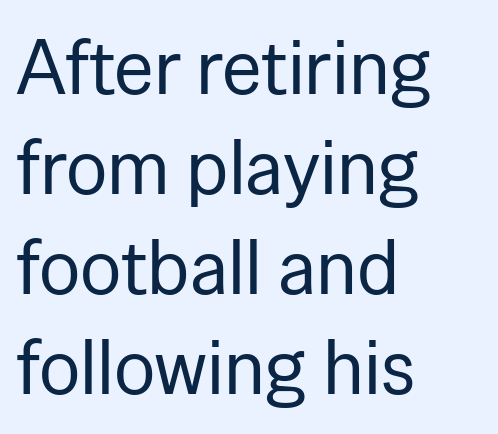
{"serif": "no", "italic": "no", "bold": "no", "weight": "regular", "width": "normal", "stroke_contrast": "low", "x_height": "medium", "monospaced": "no", "underline": "no", "align": "left", "line_spacing": "normal", "line_spacing_ratio": 1.3, "letter_spacing": "normal", "letter_spacing_em": 0.0, "glyph_px": 77}
